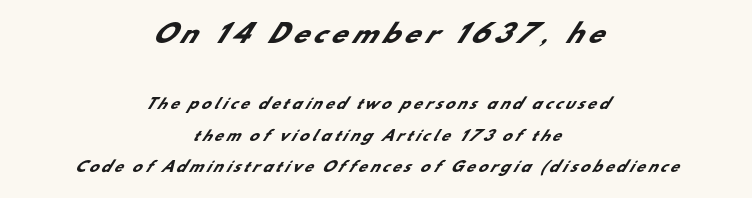
Q: Is the text bold? A: Yes.
Q: Is the text underlined? A: No.
Q: How is the paragraph aligned? A: Centered.
Q: Is the spacing between letters normal or unusually wide? A: Unusually wide.
Q: Is the spacing between lines tight, normal or loose? A: Loose.
Q: Which block of text is set in a larger size, the first (top) or the second (bottom)? A: The first (top) one.
